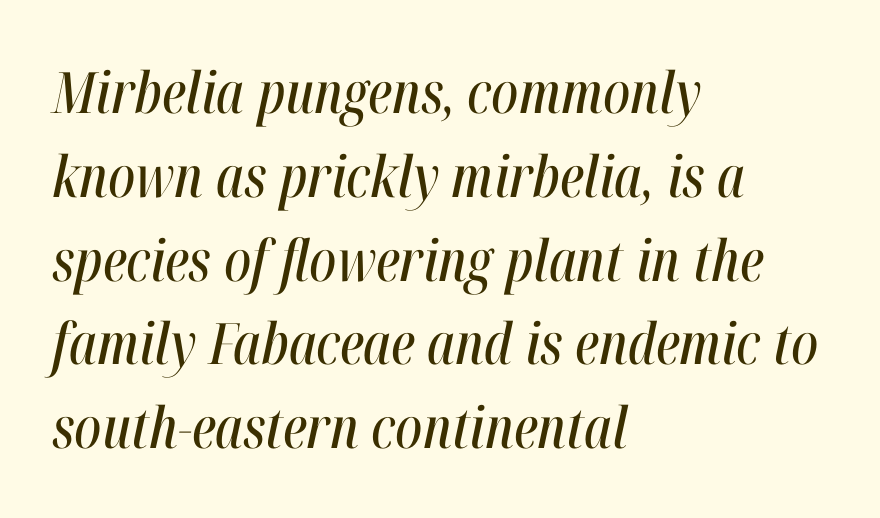
{"italic": "yes", "lean": "right", "slant_degrees": 12, "width": "condensed", "stroke_contrast": "high", "x_height": "medium", "monospaced": "no", "underline": "no", "align": "left", "line_spacing": "normal", "line_spacing_ratio": 1.47, "letter_spacing": "normal", "letter_spacing_em": 0.0, "glyph_px": 57}
